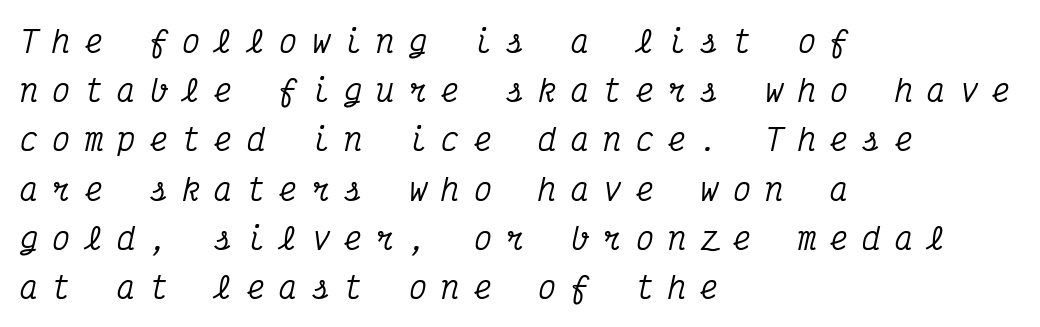
What's the leading like? Ordinary, nothing unusual. A typesetter would label this face a serif. Which margin do the lines hug? The left one — the right edge is uneven. Note the uniform advance width — an 'i' takes as much space as an 'm'. Check the space under the baseline: it is left empty. Does extra space separate the letters? Yes, quite a lot of it.
